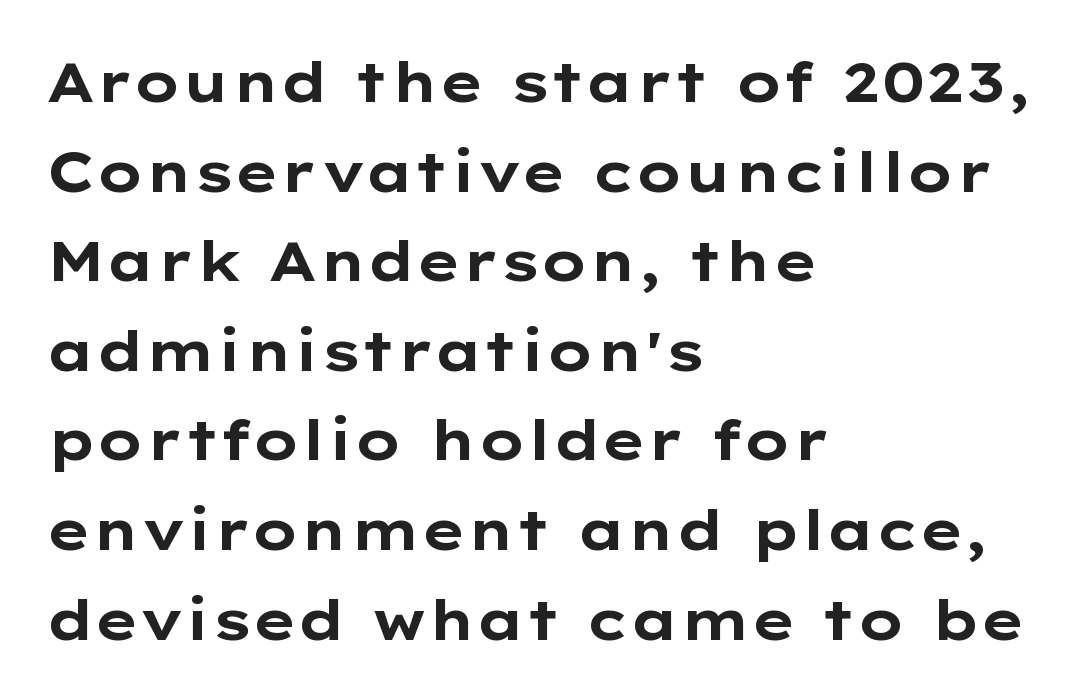
The image shows 56 px bold, wide sans-serif type, upright; set left-aligned, normal line spacing (1.6x), normal letter spacing, not underlined; low stroke contrast and a medium x-height.
